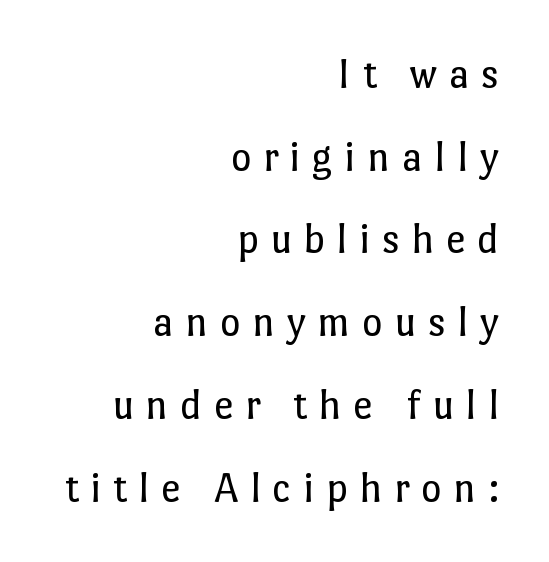
Q: Is the text bold? A: No.
Q: Is the text italic (slanted)? A: No, it is upright.
Q: Is the text underlined? A: No.
Q: How is the paragraph aligned? A: Right-aligned.
Q: Is the spacing between letters normal or unusually wide? A: Unusually wide.
Q: Width (condensed, normal, or wide)? A: Normal.
Q: Stroke contrast? A: Low.
Q: x-height? A: Medium.
Q: Monospaced? A: No.
